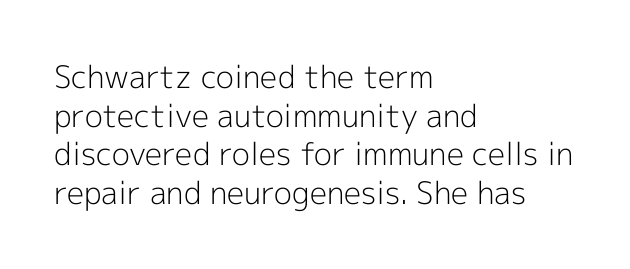
Q: Is the text bold? A: No.
Q: Is the text italic (slanted)? A: No, it is upright.
Q: Is the typeface a serif or a sans-serif typeface? A: Sans-serif.
Q: Is the text underlined? A: No.
Q: How is the paragraph aligned? A: Left-aligned.
Q: Is the spacing between letters normal or unusually wide? A: Normal.
Q: Is the spacing between lines tight, normal or loose? A: Normal.
Q: Width (condensed, normal, or wide)? A: Normal.
Q: x-height? A: Medium.
Q: Monospaced? A: No.
